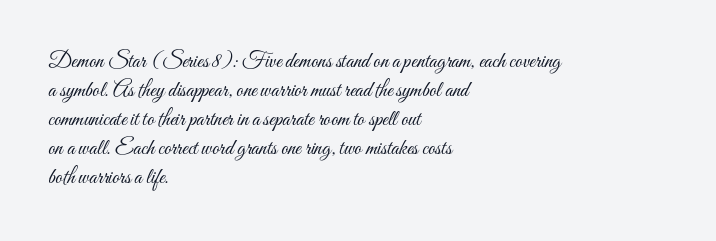
{"bold": "no", "underline": "no", "align": "left", "line_spacing": "normal", "line_spacing_ratio": 1.32, "letter_spacing": "normal", "letter_spacing_em": 0.0, "glyph_px": 22}
